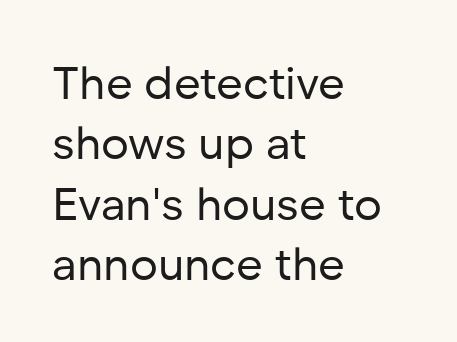
{"serif": "no", "italic": "no", "bold": "no", "weight": "regular", "width": "normal", "stroke_contrast": "low", "x_height": "medium", "monospaced": "no", "underline": "no", "align": "left", "line_spacing": "normal", "line_spacing_ratio": 1.31, "letter_spacing": "normal", "letter_spacing_em": 0.0, "glyph_px": 46}
